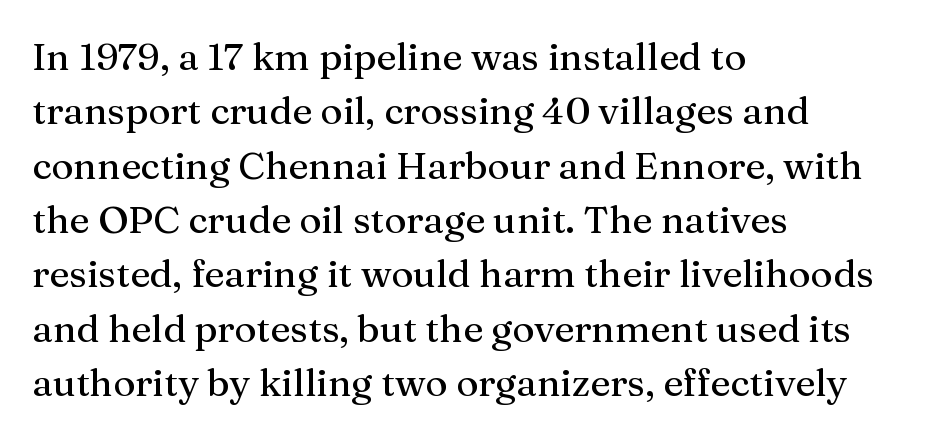
Q: Is the text italic (slanted)? A: No, it is upright.
Q: Is the typeface a serif or a sans-serif typeface? A: Serif.
Q: Is the text underlined? A: No.
Q: How is the paragraph aligned? A: Left-aligned.
Q: Is the spacing between letters normal or unusually wide? A: Normal.
Q: Is the spacing between lines tight, normal or loose? A: Normal.
Q: Width (condensed, normal, or wide)? A: Normal.
Q: Stroke contrast? A: Medium.
Q: x-height? A: Medium.
Q: Monospaced? A: No.
